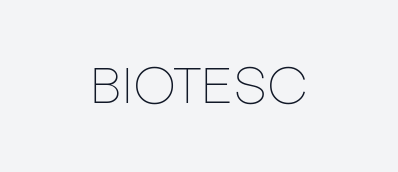
If you drew a line through each stem, it would be perfectly vertical. The face used here is proportionally spaced, like ordinary book or web type. Only glyphs here, with clear space below each row. Compared with typical body copy, the letter spacing here is the same. The weight would be labelled regular, book, light, or lighter still. Serifs: no, the terminals of the letterforms are clean.
